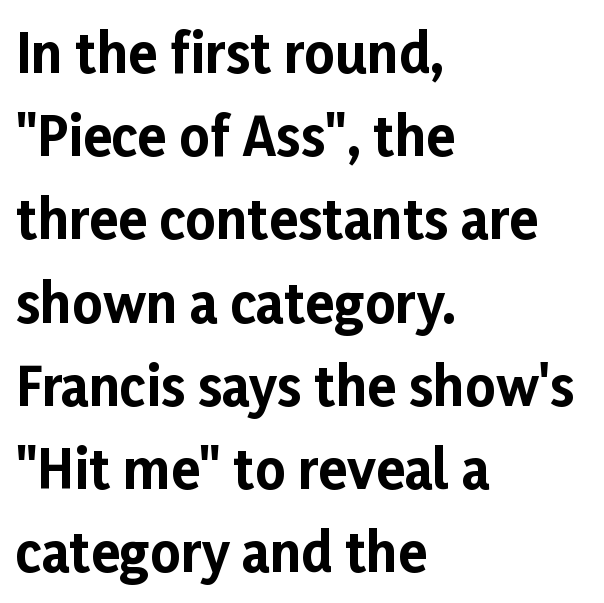
The image shows 53 px bold sans-serif type, upright; set left-aligned, normal line spacing (1.57x), normal letter spacing, not underlined; low stroke contrast and a medium x-height.
